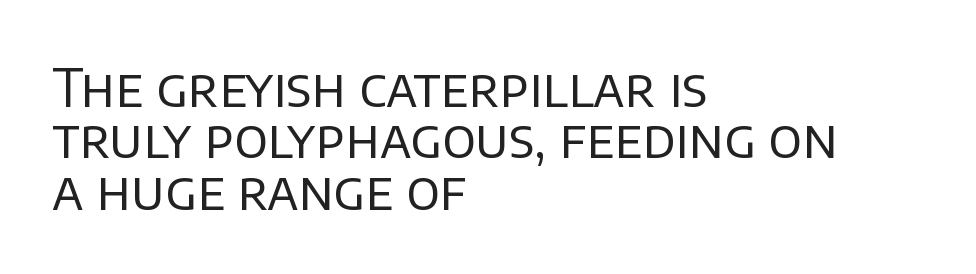
Q: Is the text bold? A: No.
Q: Is the text italic (slanted)? A: No, it is upright.
Q: Is the typeface a serif or a sans-serif typeface? A: Sans-serif.
Q: Is the text underlined? A: No.
Q: How is the paragraph aligned? A: Left-aligned.
Q: Is the spacing between letters normal or unusually wide? A: Normal.
Q: Is the spacing between lines tight, normal or loose? A: Tight.
Q: Width (condensed, normal, or wide)? A: Normal.
Q: Stroke contrast? A: Low.
Q: x-height? A: Large.
Q: Monospaced? A: No.
